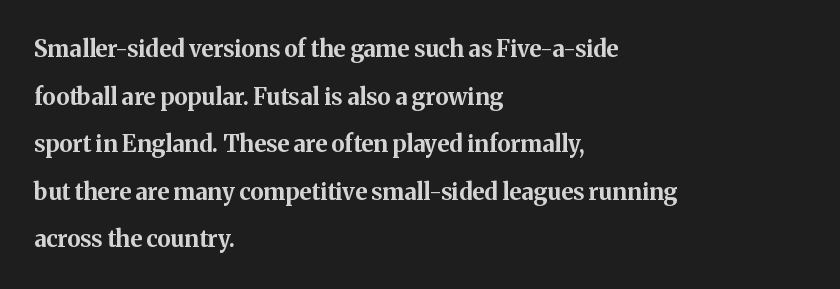
{"italic": "no", "bold": "yes", "underline": "no", "align": "left", "line_spacing": "loose", "line_spacing_ratio": 2.07, "letter_spacing": "normal", "letter_spacing_em": 0.0, "glyph_px": 23}
